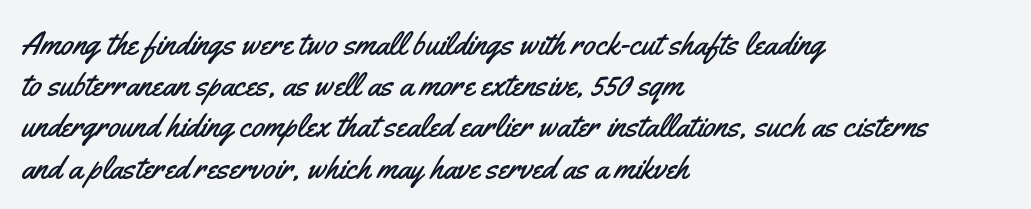
The image shows 33 px condensed sans-serif type; set left-aligned, normal line spacing (1.25x), normal letter spacing, not underlined; medium stroke contrast and a small x-height.
